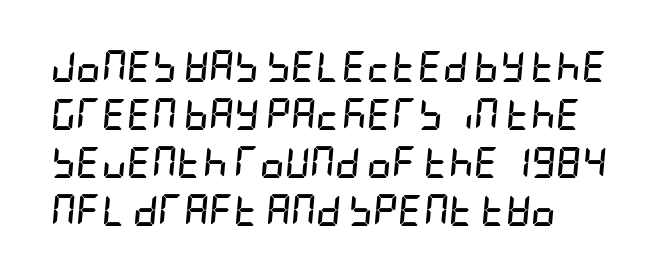
The image shows 31 px semibold, condensed type, italic (leaning right); set normal line spacing (1.55x), normal letter spacing, not underlined; low stroke contrast and a large x-height.
